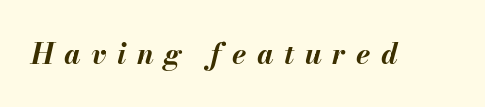
Q: Is the text bold? A: Yes.
Q: Is the text italic (slanted)? A: Yes, it leans right by about 13 degrees.
Q: Is the text underlined? A: No.
Q: Is the spacing between letters normal or unusually wide? A: Unusually wide.
Q: Width (condensed, normal, or wide)? A: Normal.
Q: Stroke contrast? A: Medium.
Q: x-height? A: Small.
Q: Monospaced? A: No.
